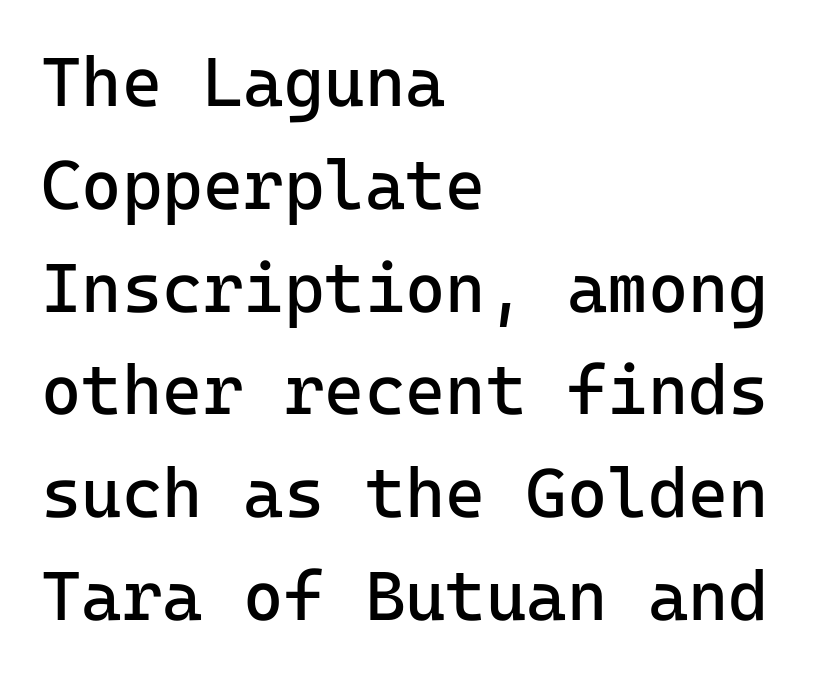
No extra tracking has been applied to these lines. Is this a heavy cut? Hardly; it is regular or lighter. Underline: absent. Designer's note — italics off, roman on. Reading down the block, your eye returns to a fixed left position each line. Serif or sans? Sans — the stroke terminals are bare.
